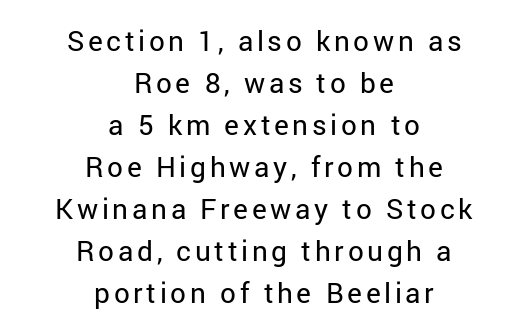
The image shows 28 px regular-weight sans-serif type, upright; set centered, normal line spacing (1.5x), not underlined; low stroke contrast and a medium x-height.
